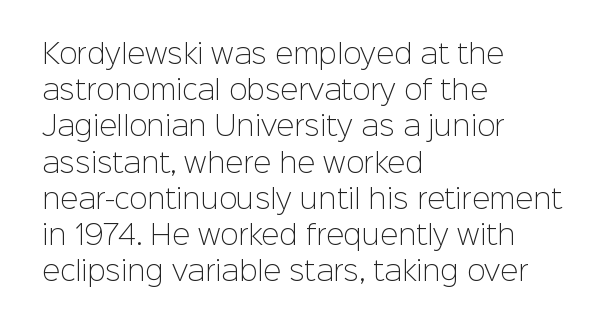
The strokes carry an ordinary text weight at most. Teacher's note: observe the even left margin — that is flush-left alignment. The lines sit at an ordinary, default distance from one another. Does extra space separate the letters? No, they use regular spacing. Posture: vertical. The specimen omits any rule beneath the text block's lines.
